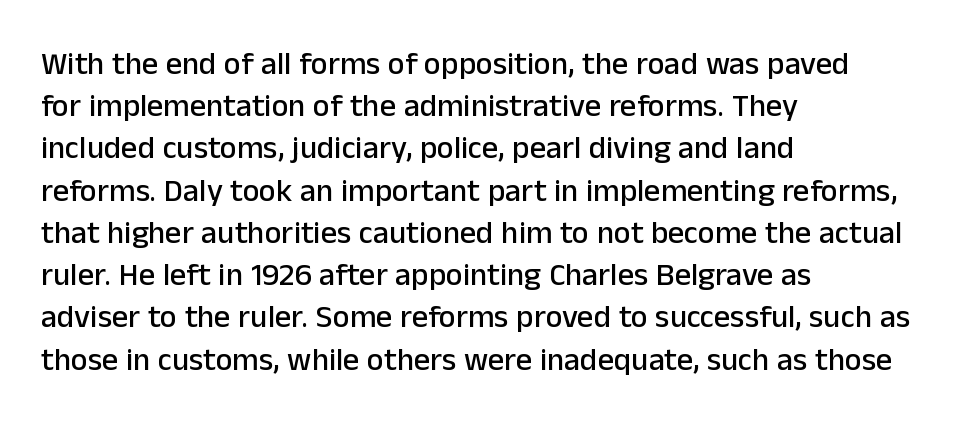
{"serif": "no", "italic": "no", "width": "normal", "stroke_contrast": "low", "x_height": "medium", "monospaced": "no", "underline": "no", "align": "left", "line_spacing": "normal", "line_spacing_ratio": 1.32, "letter_spacing": "normal", "letter_spacing_em": 0.0, "glyph_px": 32}
